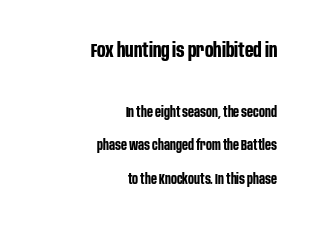
Type size steps down from the first block to the second. Descenders are the only things crossing below the line. A flush-right, rag-left setting is used for this passage. A dark, heavy texture on the line: the type is bold. The block of text is sparse from top to bottom, with ample space between rows. It's the straight-up-and-down kind of type.
